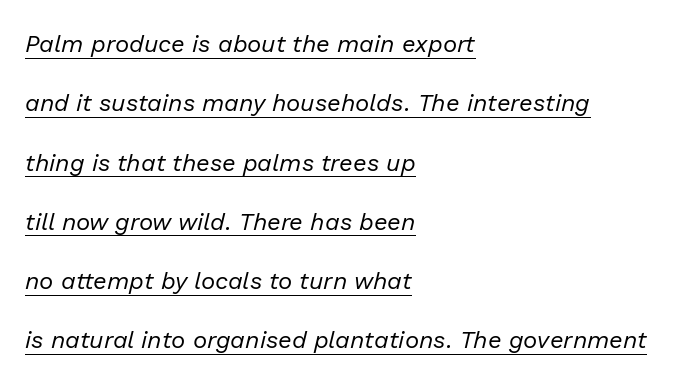
Where is the straight margin? On the left. The axis of the letterforms is tilted away from vertical. A continuous stroke trails under the words, as in a hyperlink. Notice the wide empty band between every row — that's loose leading.
